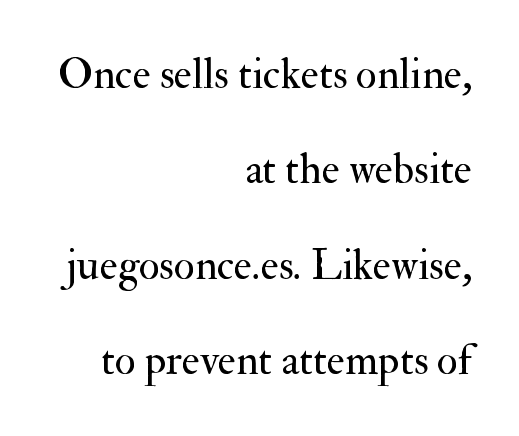
{"serif": "yes", "italic": "no", "bold": "no", "weight": "regular", "width": "normal", "stroke_contrast": "medium", "x_height": "small", "monospaced": "no", "underline": "no", "align": "right", "line_spacing": "loose", "line_spacing_ratio": 2.22, "letter_spacing": "normal", "letter_spacing_em": 0.0, "glyph_px": 43}
